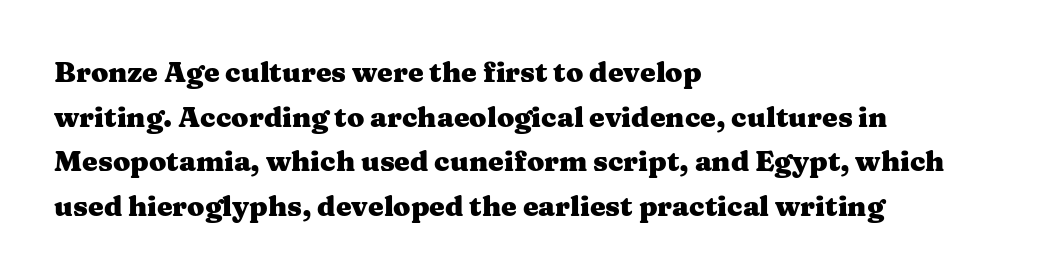
The image shows 28 px heavy, wide serif type, upright; set left-aligned, normal line spacing (1.59x), normal letter spacing, not underlined; medium stroke contrast and a medium x-height.
